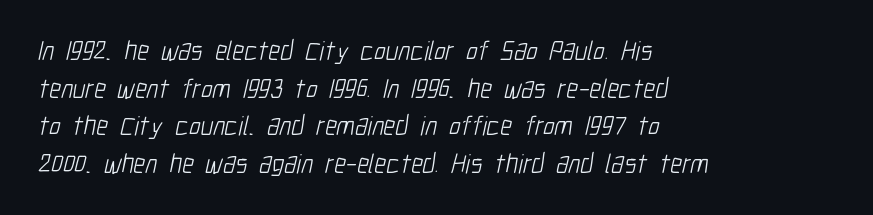
{"bold": "no", "underline": "no", "align": "left", "line_spacing": "normal", "line_spacing_ratio": 1.39, "letter_spacing": "normal", "letter_spacing_em": 0.0, "glyph_px": 27}
